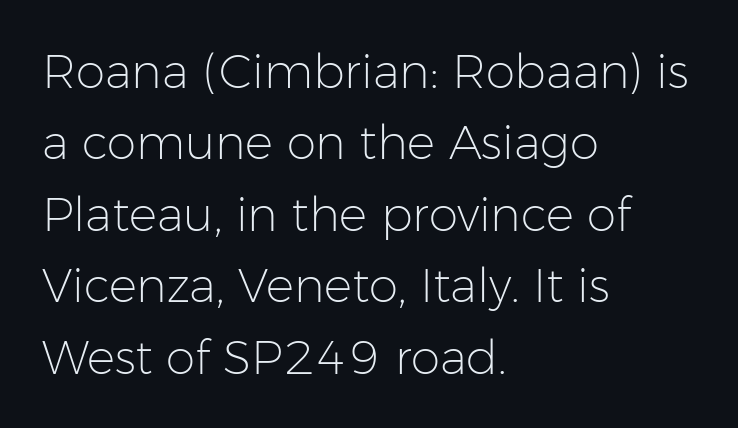
Line spacing here is normal. Spacing between characters is what you'd get straight out of the box. The passage shown is typeset with a sans-serif family. The strokes are not fattened; the text isn't bold.
